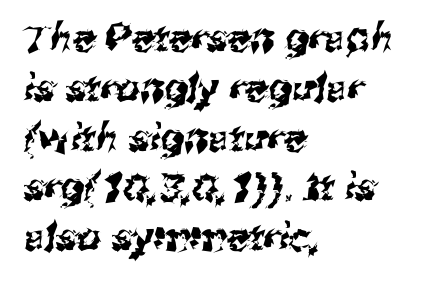
The image shows 38 px sans-serif type; set left-aligned, normal line spacing (1.31x), normal letter spacing, not underlined; medium stroke contrast and a medium x-height.
